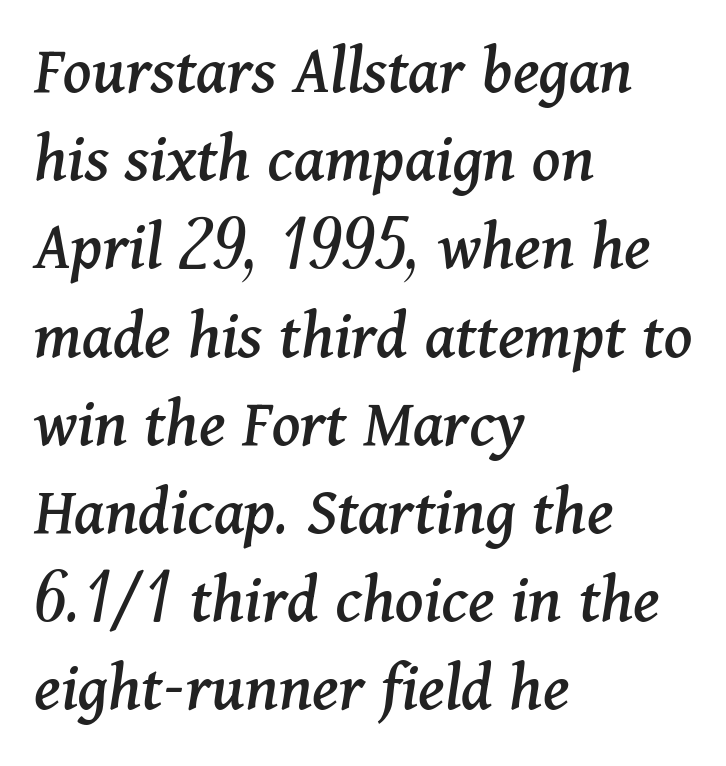
{"serif": "yes", "italic": "yes", "lean": "right", "slant_degrees": 11, "width": "normal", "stroke_contrast": "medium", "x_height": "medium", "monospaced": "no", "underline": "no", "align": "left", "line_spacing": "normal", "line_spacing_ratio": 1.26, "letter_spacing": "normal", "letter_spacing_em": 0.0, "glyph_px": 70}
